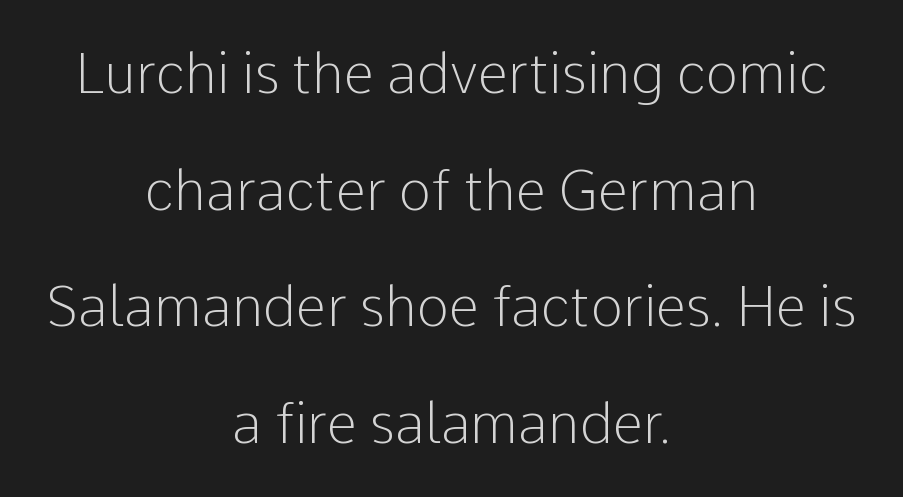
The image shows 55 px light sans-serif type, upright; set centered, loose line spacing (2.12x), normal letter spacing, not underlined; low stroke contrast and a medium x-height.
